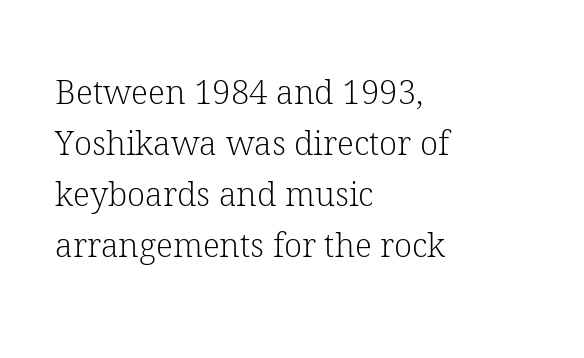
These lines were composed using upright roman letters. The letterforms sit shoulder to shoulder at normal distance. This sample keeps an unexceptional amount of space between lines. Think standard paragraph weight, or any step lighter than that.
